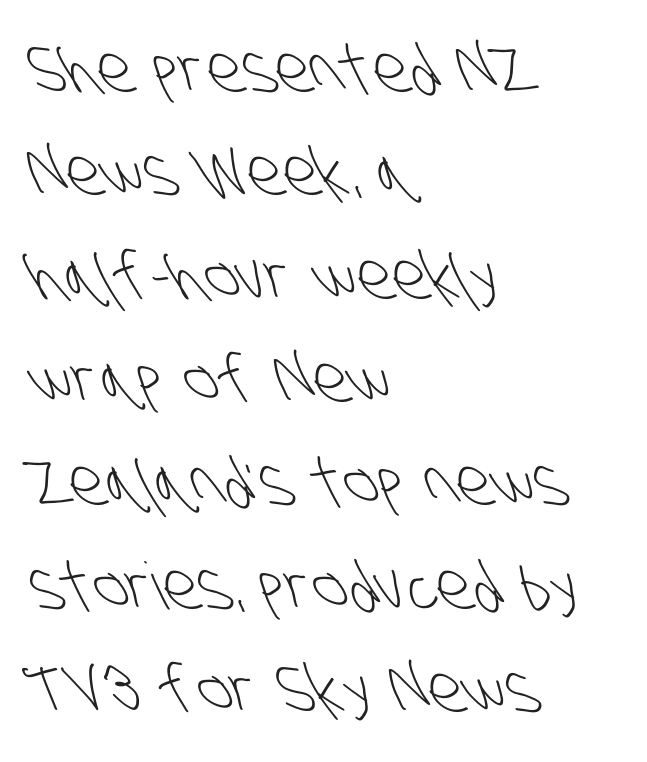
The image shows 65 px light, condensed sans-serif type; set left-aligned, normal line spacing (1.59x), normal letter spacing, not underlined; low stroke contrast and a large x-height.
